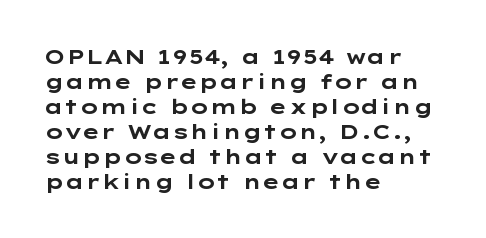
Q: Is the text bold? A: Yes.
Q: Is the text italic (slanted)? A: No, it is upright.
Q: Is the text underlined? A: No.
Q: How is the paragraph aligned? A: Left-aligned.
Q: Is the spacing between letters normal or unusually wide? A: Normal.
Q: Is the spacing between lines tight, normal or loose? A: Normal.
